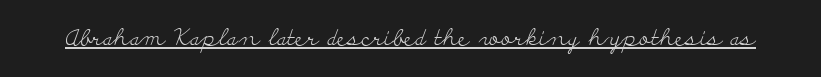
{"bold": "no", "underline": "yes", "letter_spacing": "normal", "letter_spacing_em": 0.0, "glyph_px": 23}
